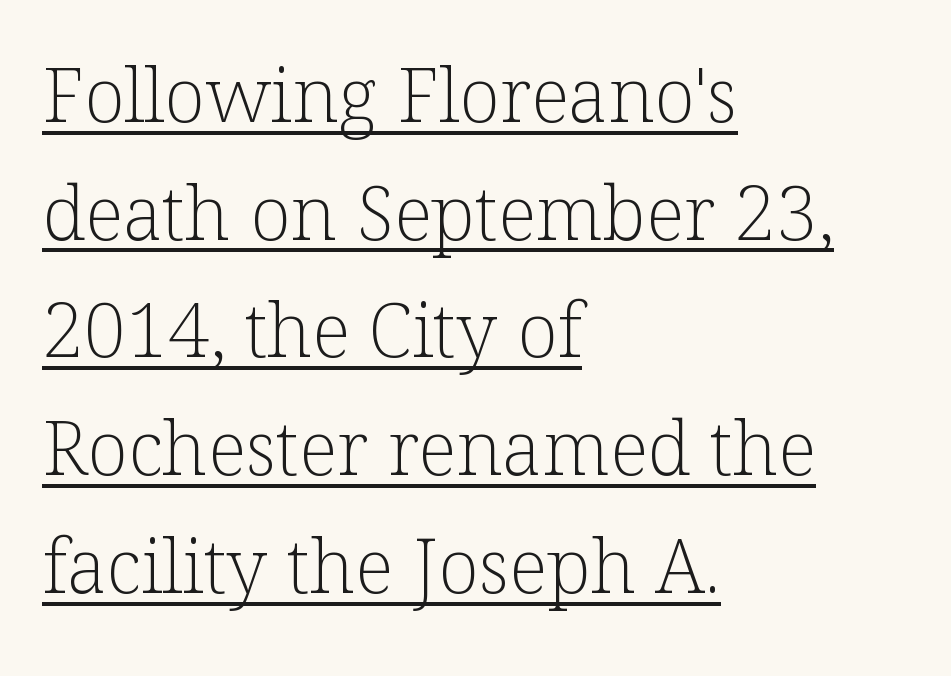
Q: Is the text bold? A: No.
Q: Is the text italic (slanted)? A: No, it is upright.
Q: Is the typeface a serif or a sans-serif typeface? A: Serif.
Q: Is the text underlined? A: Yes.
Q: How is the paragraph aligned? A: Left-aligned.
Q: Is the spacing between letters normal or unusually wide? A: Normal.
Q: Is the spacing between lines tight, normal or loose? A: Normal.
Q: Width (condensed, normal, or wide)? A: Normal.
Q: Stroke contrast? A: Low.
Q: x-height? A: Medium.
Q: Monospaced? A: No.
